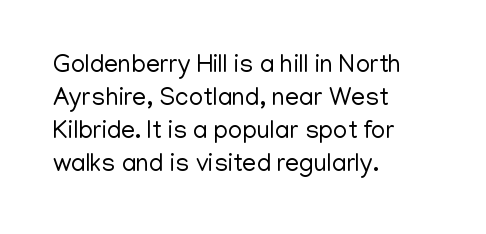
Q: Is the text bold? A: No.
Q: Is the text italic (slanted)? A: No, it is upright.
Q: Is the text underlined? A: No.
Q: How is the paragraph aligned? A: Left-aligned.
Q: Is the spacing between letters normal or unusually wide? A: Normal.
Q: Is the spacing between lines tight, normal or loose? A: Normal.
